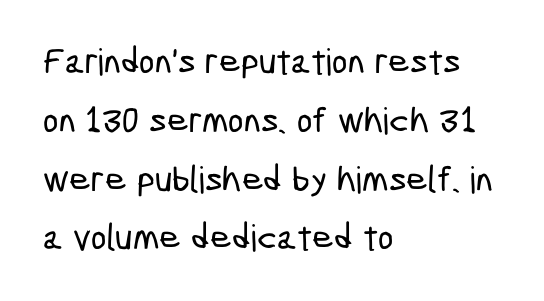
Q: Is the typeface a serif or a sans-serif typeface? A: Sans-serif.
Q: Is the text underlined? A: No.
Q: How is the paragraph aligned? A: Left-aligned.
Q: Is the spacing between letters normal or unusually wide? A: Normal.
Q: Is the spacing between lines tight, normal or loose? A: Normal.
Q: Width (condensed, normal, or wide)? A: Condensed.
Q: Stroke contrast? A: Low.
Q: x-height? A: Medium.
Q: Monospaced? A: No.
